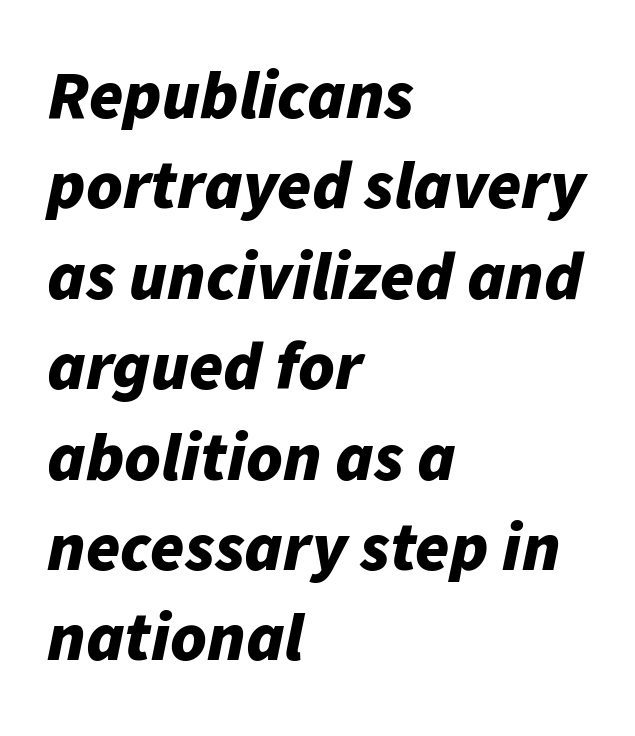
Q: Is the text bold? A: Yes.
Q: Is the text italic (slanted)? A: Yes, it leans right by about 11 degrees.
Q: Is the text underlined? A: No.
Q: How is the paragraph aligned? A: Left-aligned.
Q: Is the spacing between letters normal or unusually wide? A: Normal.
Q: Is the spacing between lines tight, normal or loose? A: Normal.
Q: Width (condensed, normal, or wide)? A: Normal.
Q: Stroke contrast? A: Low.
Q: x-height? A: Medium.
Q: Monospaced? A: No.
